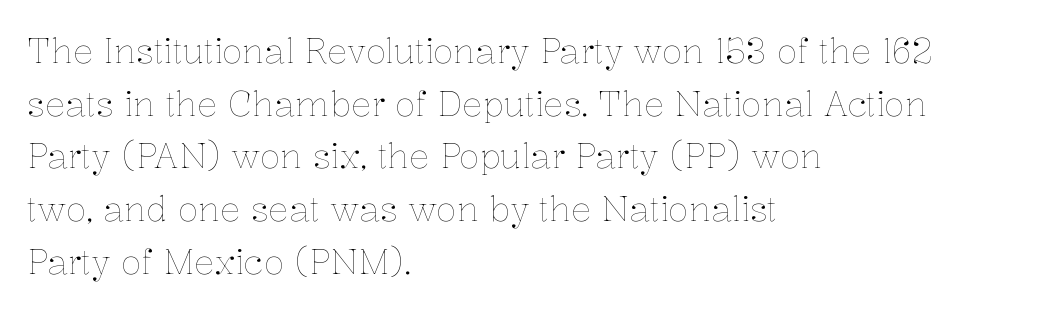
This sample is left-justified, so line endings fall wherever the words run out. Every stem runs plumb, perpendicular to the baseline. Think standard paragraph weight, or any step lighter than that. Proportional: the letters do not fall into vertical columns. In terms of letterspacing, this is plain default setting. Vertically, the passage feels balanced, rows spaced as you'd expect.
